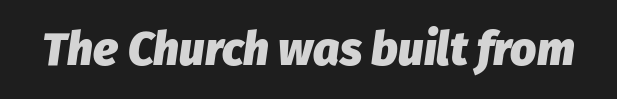
The image shows 46 px heavy type, italic (leaning right); set normal letter spacing, not underlined; low stroke contrast and a medium x-height.
